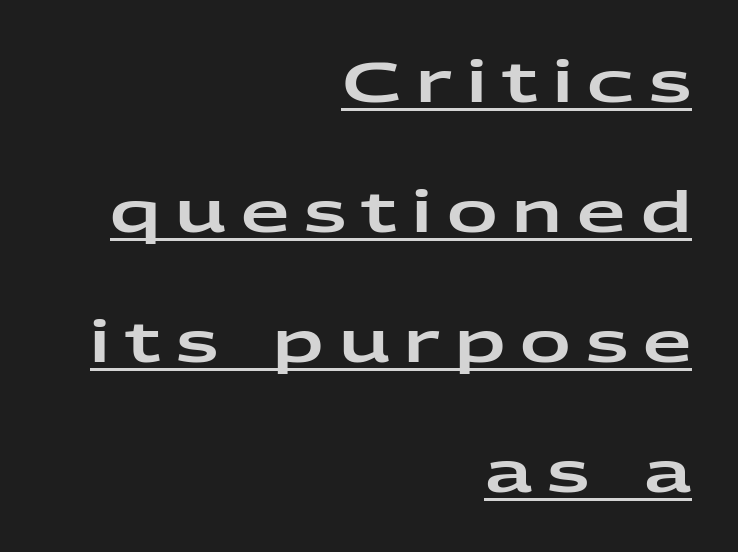
The glyphs in this specimen are sans serif. Note the varied advance widths — an 'i' is clearly narrower than an 'm'. Is the block centered? No — it sits flush against the right margin. A typesetter would call this leading open, well beyond the default. Students, note that the glyphs here are deliberately spaced far apart. The specimen includes a rule beneath the text block's lines.
